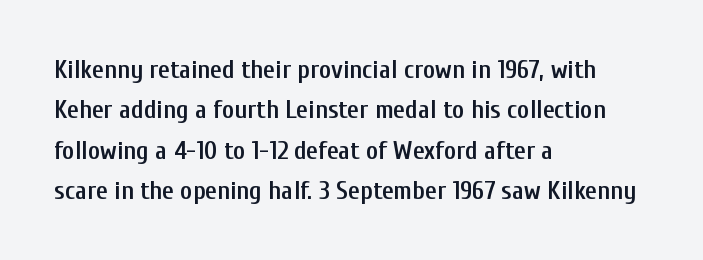
Posture: vertical. No word sits above an underline. Its strokes are somewhat broadened, the hallmark of semibold type. How are the letters spaced? Ordinarily, with no added tracking.
